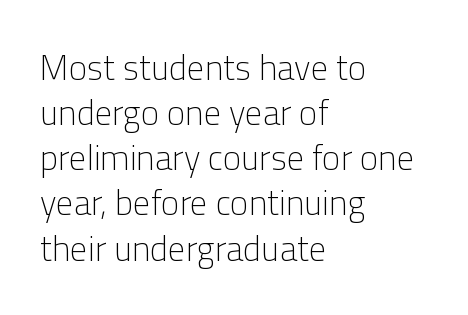
Q: Is the text bold? A: No.
Q: Is the text italic (slanted)? A: No, it is upright.
Q: Is the typeface a serif or a sans-serif typeface? A: Sans-serif.
Q: Is the text underlined? A: No.
Q: How is the paragraph aligned? A: Left-aligned.
Q: Is the spacing between letters normal or unusually wide? A: Normal.
Q: Is the spacing between lines tight, normal or loose? A: Normal.
Q: Width (condensed, normal, or wide)? A: Normal.
Q: Stroke contrast? A: Low.
Q: x-height? A: Medium.
Q: Monospaced? A: No.
